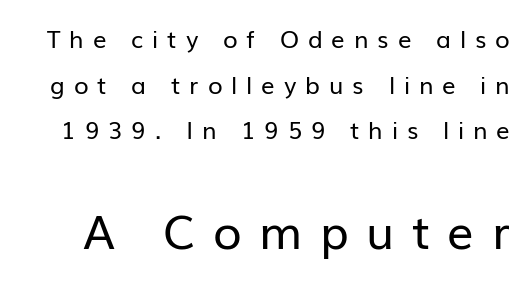
The image shows 47 px regular-weight sans-serif type, upright; set loose line spacing (1.9x), unusually wide letter spacing (+0.37 em), not underlined; the second (bottom) block is 1.96x larger; low stroke contrast and a medium x-height.
